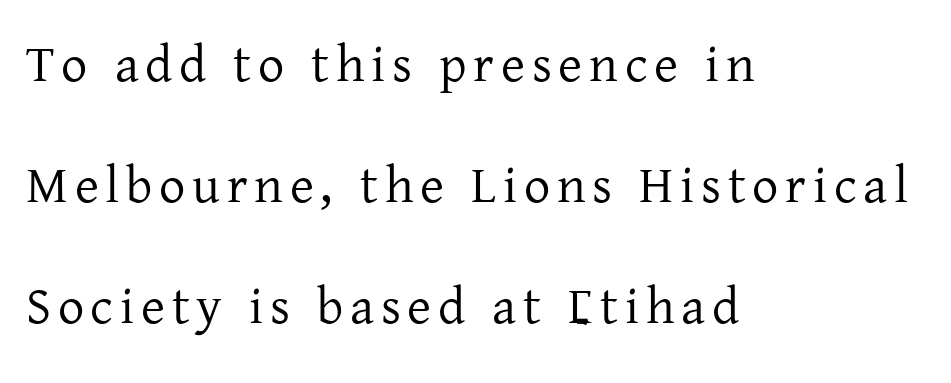
{"serif": "yes", "italic": "no", "bold": "no", "weight": "regular", "width": "normal", "stroke_contrast": "low", "x_height": "medium", "monospaced": "no", "underline": "no", "align": "left", "line_spacing": "loose", "line_spacing_ratio": 2.33, "glyph_px": 52}
